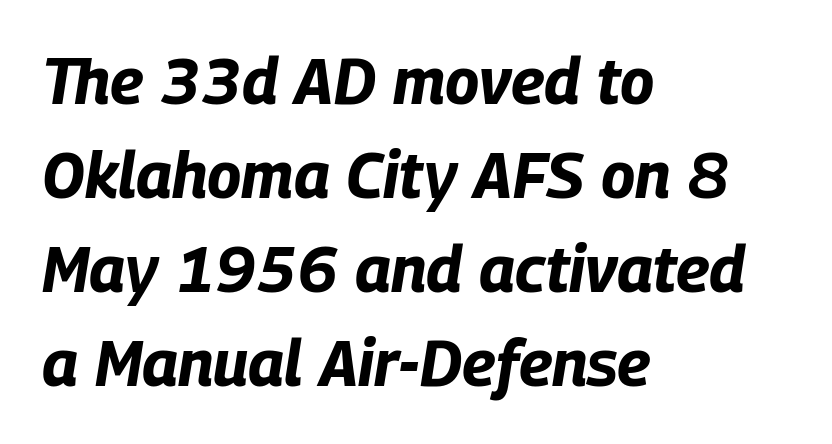
Q: Is the text bold? A: Yes.
Q: Is the text italic (slanted)? A: Yes, it leans right by about 9 degrees.
Q: Is the text underlined? A: No.
Q: How is the paragraph aligned? A: Left-aligned.
Q: Is the spacing between letters normal or unusually wide? A: Normal.
Q: Is the spacing between lines tight, normal or loose? A: Normal.
Q: Width (condensed, normal, or wide)? A: Condensed.
Q: Stroke contrast? A: Low.
Q: x-height? A: Large.
Q: Monospaced? A: No.
